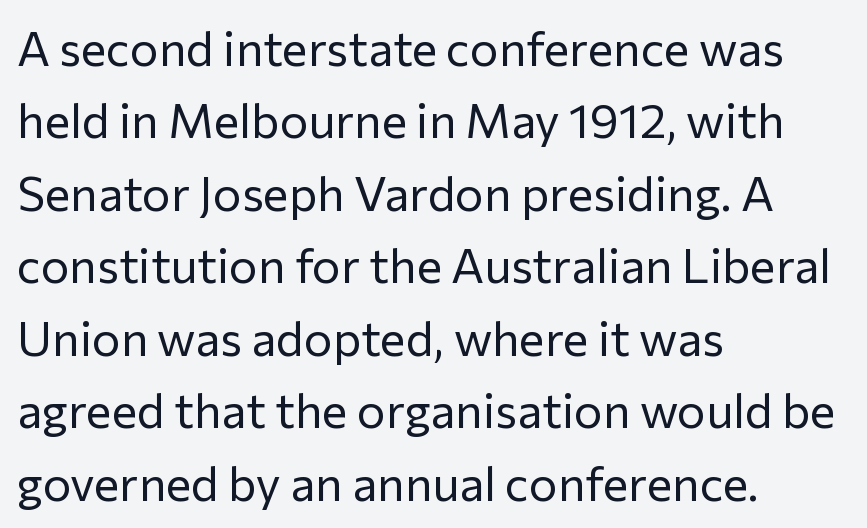
The image shows 48 px regular-weight sans-serif type, upright; set left-aligned, normal line spacing (1.51x), normal letter spacing, not underlined; low stroke contrast and a medium x-height.
